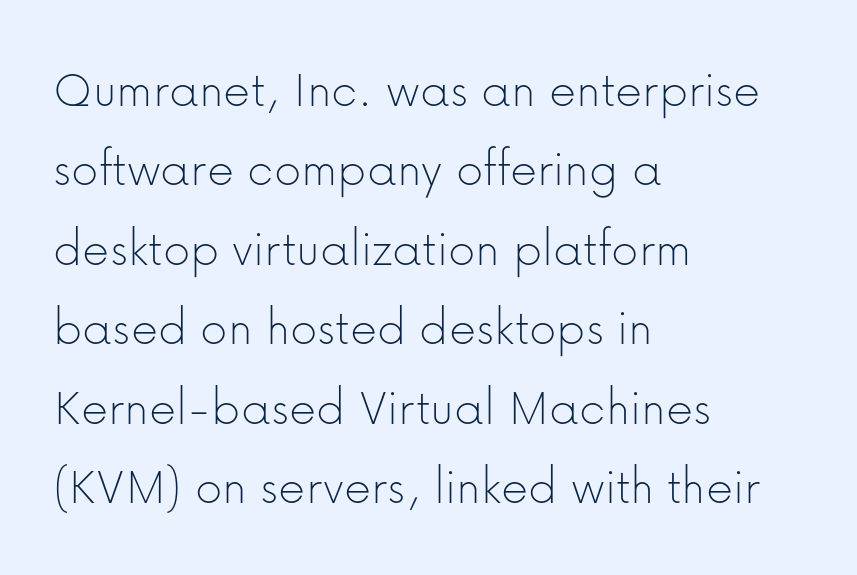
Q: Is the text bold? A: No.
Q: Is the text italic (slanted)? A: No, it is upright.
Q: Is the typeface a serif or a sans-serif typeface? A: Sans-serif.
Q: Is the text underlined? A: No.
Q: How is the paragraph aligned? A: Left-aligned.
Q: Is the spacing between letters normal or unusually wide? A: Normal.
Q: Is the spacing between lines tight, normal or loose? A: Normal.
Q: Width (condensed, normal, or wide)? A: Normal.
Q: Stroke contrast? A: Low.
Q: x-height? A: Medium.
Q: Monospaced? A: No.
